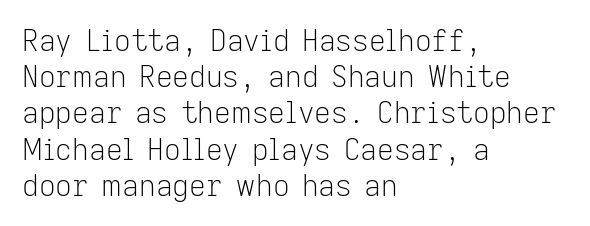
The image shows 29 px light sans-serif type, upright; set left-aligned, normal line spacing (1.25x), normal letter spacing, not underlined; low stroke contrast and a medium x-height.
